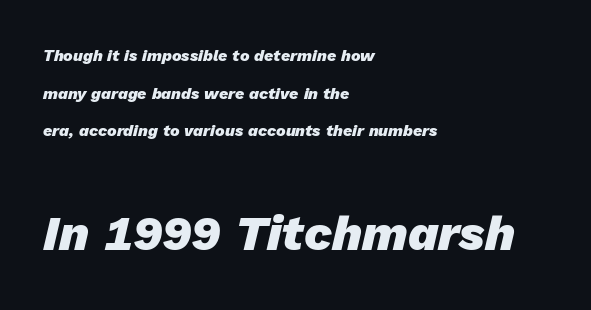
The image shows 49 px heavy type, italic (leaning right); set left-aligned, loose line spacing (2.35x), normal letter spacing, not underlined; the second (bottom) block is 3.06x larger; low stroke contrast and a medium x-height.
